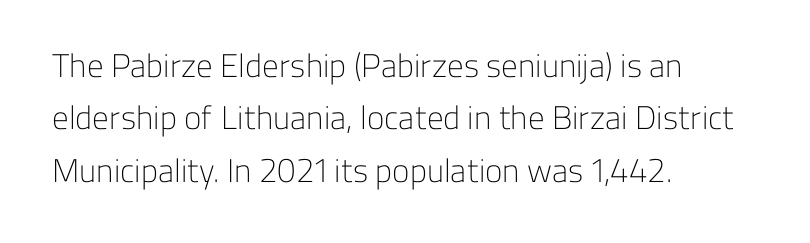
Q: Is the text bold? A: No.
Q: Is the text italic (slanted)? A: No, it is upright.
Q: Is the typeface a serif or a sans-serif typeface? A: Sans-serif.
Q: Is the text underlined? A: No.
Q: How is the paragraph aligned? A: Left-aligned.
Q: Is the spacing between letters normal or unusually wide? A: Normal.
Q: Is the spacing between lines tight, normal or loose? A: Normal.
Q: Width (condensed, normal, or wide)? A: Normal.
Q: Stroke contrast? A: Low.
Q: x-height? A: Medium.
Q: Monospaced? A: No.
